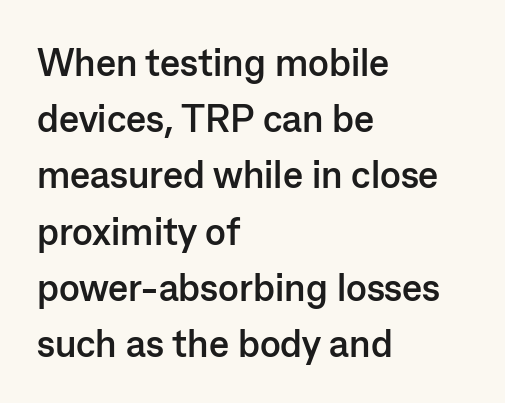
What's the leading like? Ordinary, nothing unusual. Students, this is bold: see how much ink each stroke carries. Has an underline been added? It has not. The lettering stays uniformly vertical, giving the passage a roman look. Character widths vary here, with narrow letters taking less room than wide ones.
